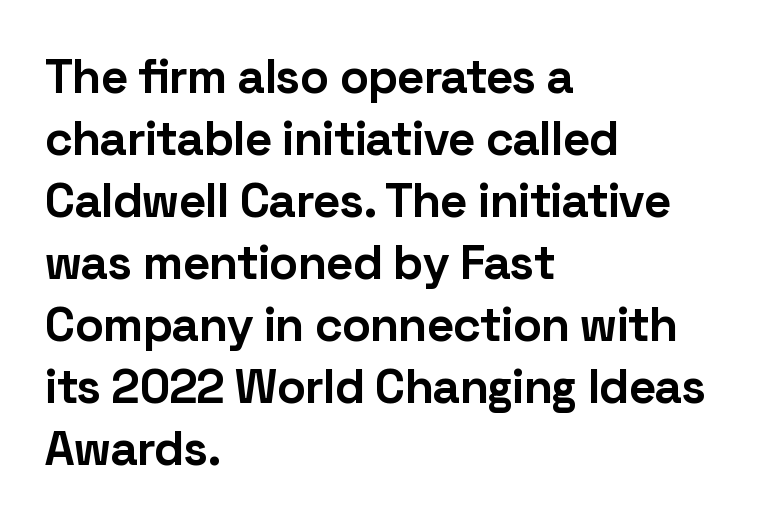
Thick stems and heavy bowls — unmistakably bold. Do the characters align in a grid? No, the font is proportional. The horizontal fit of the characters is conventional and even. The passage is arranged the way most books set body copy — flush left. Interline gaps are of average width in this sample.
